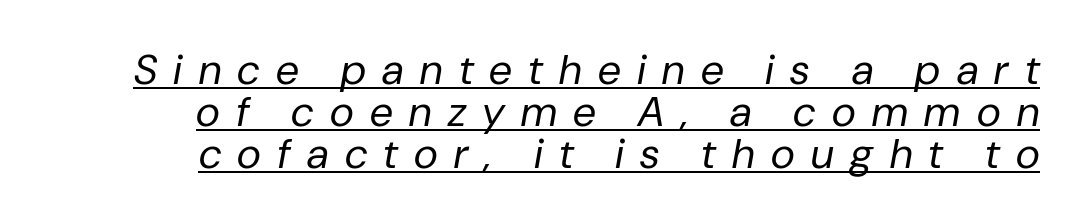
Underline: present. Counters stay open thanks to moderate or lighter strokes. Tracking value appears strongly positive — letters spread wide. A typesetter would call this proportional, since set widths differ per character. Slant detected: the letters are inclined. Regarding leading, the lines here are crowded together.
